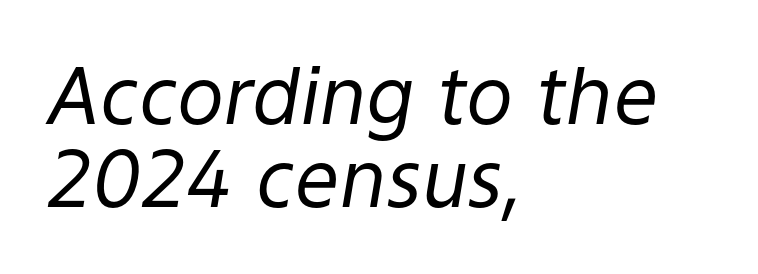
Q: Is the text bold? A: No.
Q: Is the text italic (slanted)? A: Yes, it leans right by about 9 degrees.
Q: Is the text underlined? A: No.
Q: How is the paragraph aligned? A: Left-aligned.
Q: Is the spacing between letters normal or unusually wide? A: Normal.
Q: Is the spacing between lines tight, normal or loose? A: Tight.
Q: Width (condensed, normal, or wide)? A: Normal.
Q: Stroke contrast? A: Low.
Q: x-height? A: Medium.
Q: Monospaced? A: No.
